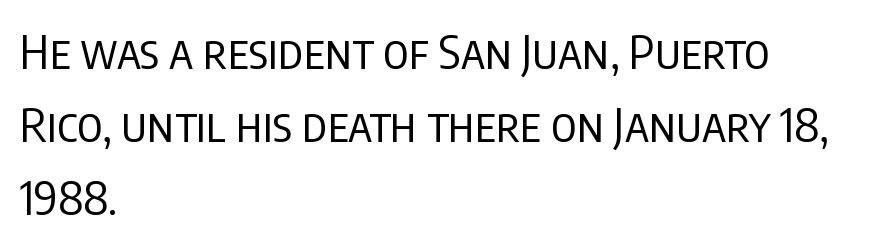
The image shows 47 px regular-weight, condensed sans-serif type, upright; set left-aligned, normal line spacing (1.55x), normal letter spacing, not underlined; low stroke contrast and a large x-height.
